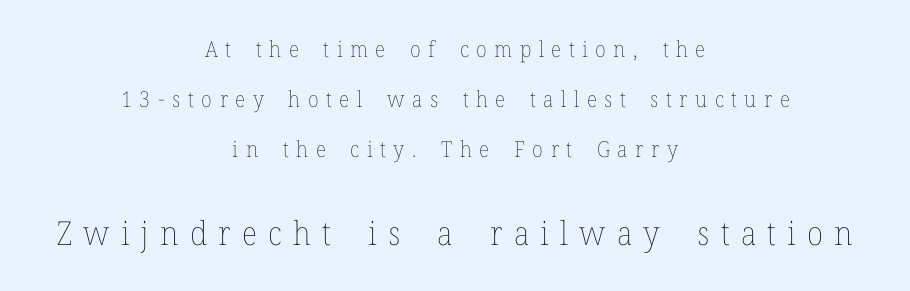
Q: Is the text bold? A: No.
Q: Is the text italic (slanted)? A: No, it is upright.
Q: Is the text underlined? A: No.
Q: How is the paragraph aligned? A: Centered.
Q: Is the spacing between letters normal or unusually wide? A: Unusually wide.
Q: Is the spacing between lines tight, normal or loose? A: Loose.
Q: Which block of text is set in a larger size, the first (top) or the second (bottom)? A: The second (bottom) one.
Q: Width (condensed, normal, or wide)? A: Normal.
Q: Stroke contrast? A: Low.
Q: x-height? A: Medium.
Q: Monospaced? A: No.
